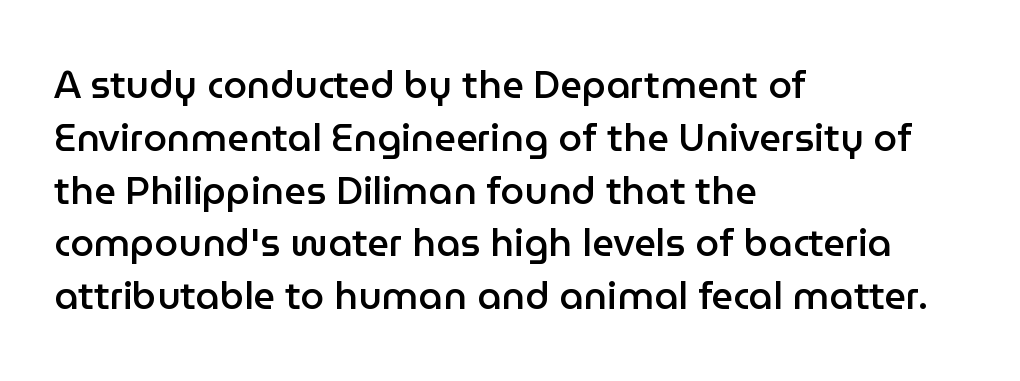
Here the designer chose a conventional face with non-uniform glyph widths. Interline gaps are of average width in this sample. Check under the words: just untouched page. Typeset ragged right — the left edge is the straight one. Observe the ordinary spacing: letters are neighbours, not strangers.
